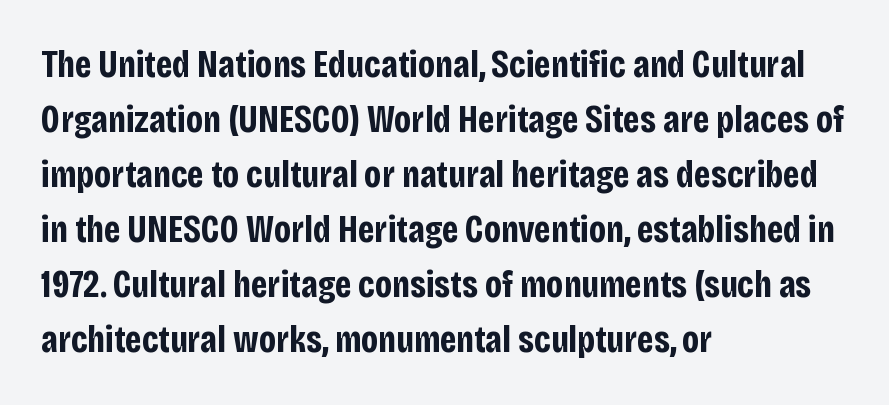
{"serif": "no", "italic": "no", "bold": "yes", "weight": "bold", "width": "condensed", "stroke_contrast": "low", "x_height": "large", "monospaced": "no", "underline": "no", "align": "left", "line_spacing": "normal", "line_spacing_ratio": 1.45, "letter_spacing": "normal", "letter_spacing_em": 0.0, "glyph_px": 38}
